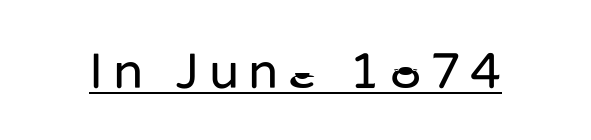
Ink coverage per letter is moderate at most. The face used here is proportionally spaced, like ordinary book or web type. The string is rendered with underlining switched on. The lettering stays uniformly vertical, giving the passage a roman look. No feet cap the strokes, marking this as sans-serif type.
